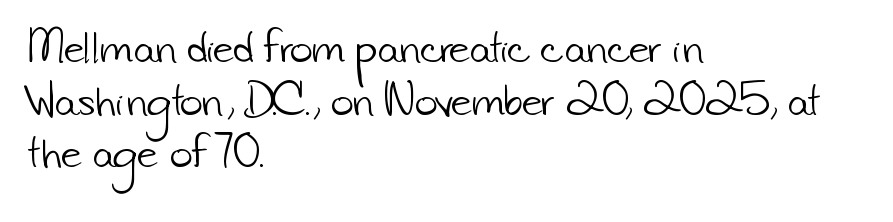
{"serif": "no", "bold": "no", "weight": "light", "width": "normal", "stroke_contrast": "low", "x_height": "small", "monospaced": "no", "underline": "no", "align": "left", "line_spacing": "normal", "line_spacing_ratio": 1.35, "letter_spacing": "normal", "letter_spacing_em": 0.0, "glyph_px": 39}
